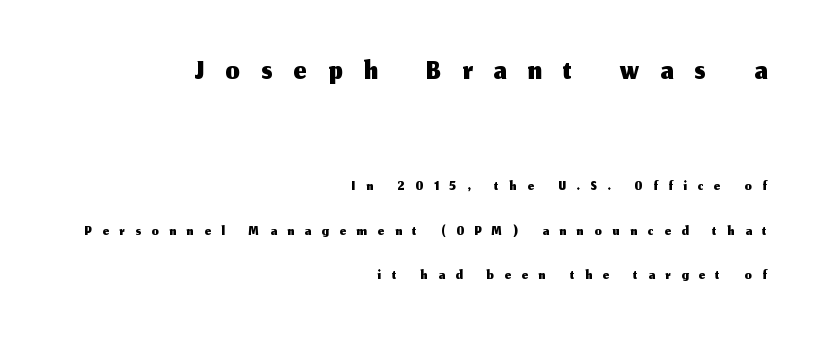
If you drew a ruler down the right edge, every line would touch it. The area under the type is left untouched. The tracking reads as deliberately expanded to a designer's eye. Does the bottom block carry the larger type? No, the top block does.
